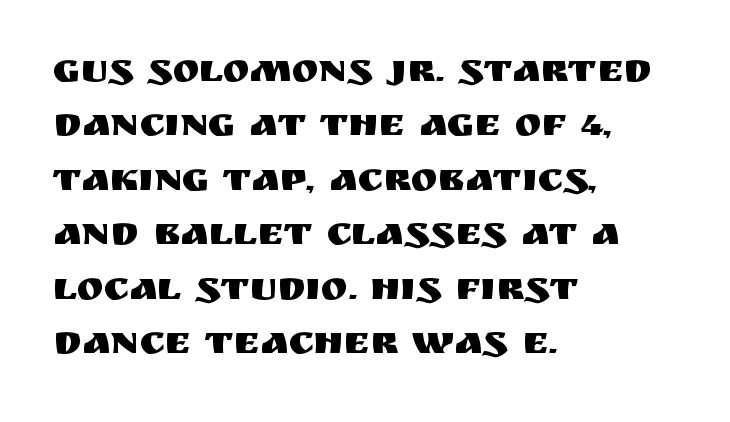
Q: Is the text italic (slanted)? A: No, it is upright.
Q: Is the typeface a serif or a sans-serif typeface? A: Sans-serif.
Q: Is the text underlined? A: No.
Q: How is the paragraph aligned? A: Left-aligned.
Q: Is the spacing between letters normal or unusually wide? A: Normal.
Q: Is the spacing between lines tight, normal or loose? A: Normal.
Q: Width (condensed, normal, or wide)? A: Normal.
Q: Stroke contrast? A: Medium.
Q: x-height? A: Large.
Q: Monospaced? A: No.
